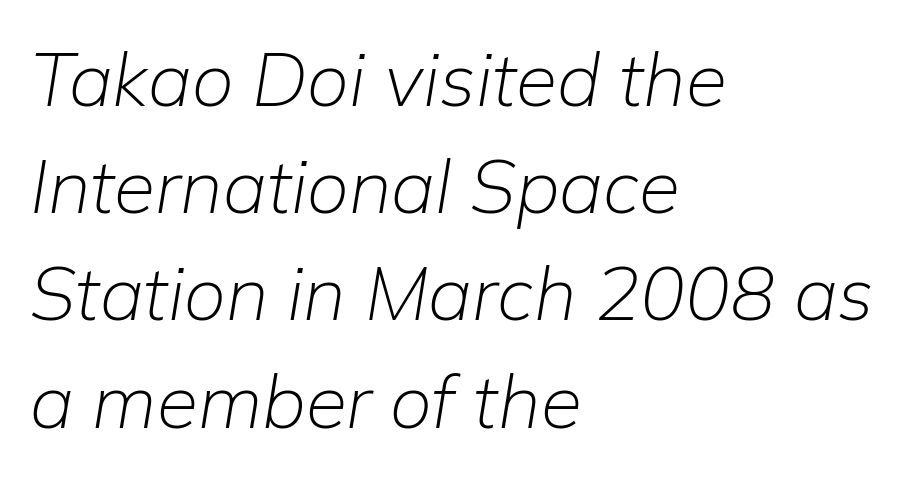
The foot of each line stays bare and open. These lines are rendered in a variable-pitch font. The paragraph has a hard left edge and a soft right edge. Each stroke keeps to a modest, everyday thickness or less. The rendering uses a moderate line-height, typical for paragraphs.
